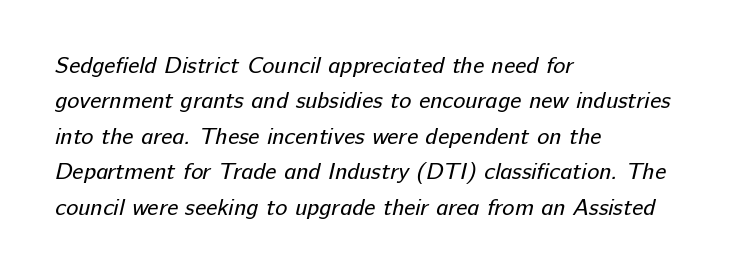
The image shows 23 px text type; set left-aligned, normal line spacing (1.54x), normal letter spacing, not underlined.
